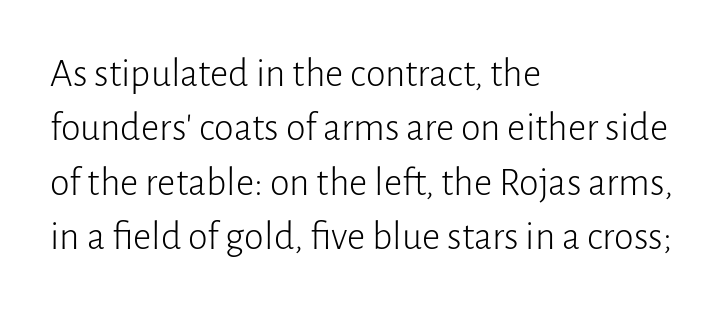
Leftover space on each line is placed entirely after the last word. The lines sit at an ordinary, default distance from one another. Tall strokes in this sample are plumb rather than angled. The glyphs are unaccompanied by any horizontal stroke below them.
